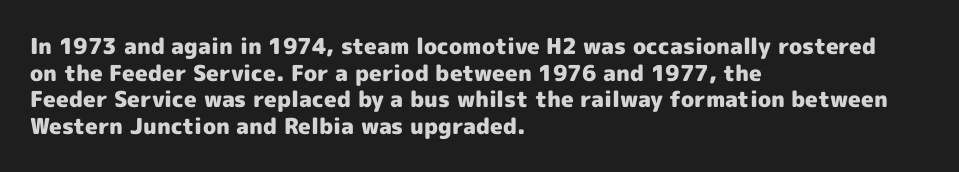
{"italic": "no", "bold": "yes", "underline": "no", "align": "left", "line_spacing_ratio": 1.21, "letter_spacing": "normal", "letter_spacing_em": 0.0, "glyph_px": 22}
